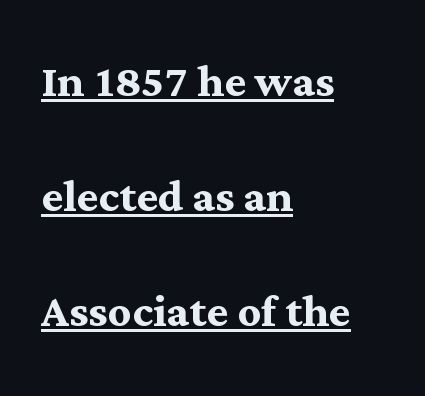
Q: Is the text bold? A: Yes.
Q: Is the text italic (slanted)? A: No, it is upright.
Q: Is the typeface a serif or a sans-serif typeface? A: Serif.
Q: Is the text underlined? A: Yes.
Q: How is the paragraph aligned? A: Left-aligned.
Q: Is the spacing between letters normal or unusually wide? A: Normal.
Q: Is the spacing between lines tight, normal or loose? A: Loose.
Q: Width (condensed, normal, or wide)? A: Normal.
Q: Stroke contrast? A: Medium.
Q: x-height? A: Medium.
Q: Monospaced? A: No.
